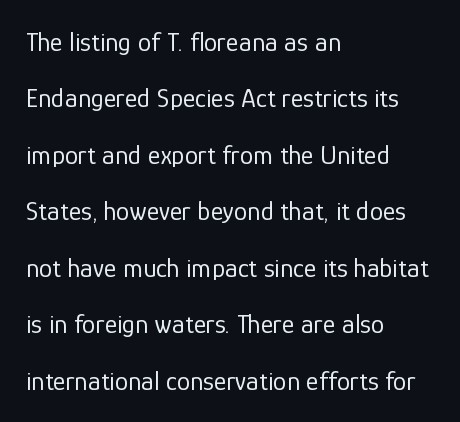
The image shows 27 px text type, upright; set left-aligned, loose line spacing (2.09x), normal letter spacing, not underlined.
